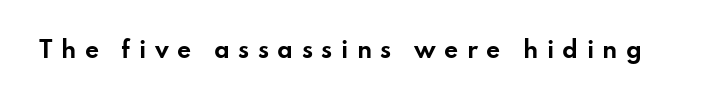
Unlike italic type, these characters show no tilt at all. This is heavy type, rendered in bold. The horizontal fit of the characters is loose and conspicuously gappy. The space beneath each line is pristine and unruled.
